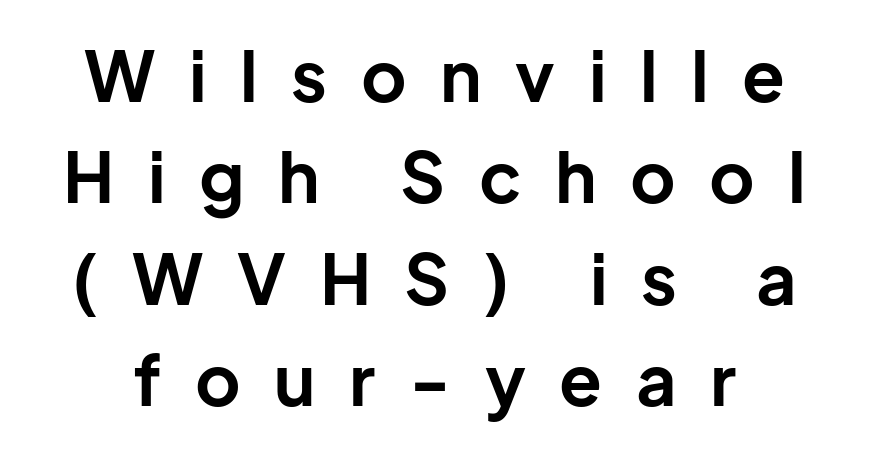
The image shows 70 px bold sans-serif type, upright; set normal line spacing (1.45x), unusually wide letter spacing (+0.48 em), not underlined; low stroke contrast and a medium x-height.
